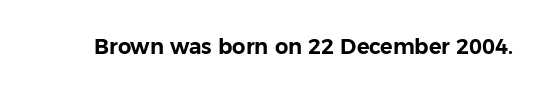
{"italic": "no", "underline": "no", "letter_spacing": "normal", "letter_spacing_em": 0.0, "glyph_px": 21}
